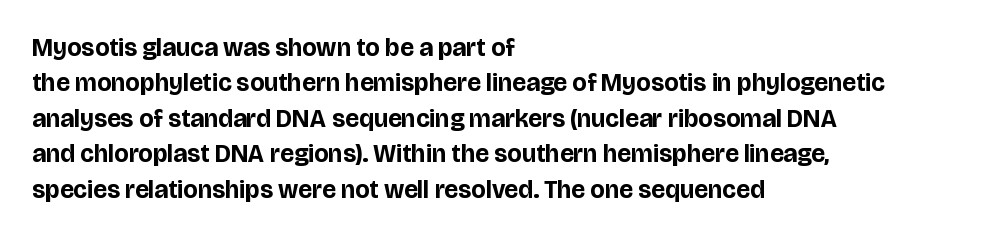
{"italic": "no", "bold": "yes", "underline": "no", "align": "left", "line_spacing": "normal", "line_spacing_ratio": 1.42, "letter_spacing": "normal", "letter_spacing_em": 0.0, "glyph_px": 25}
